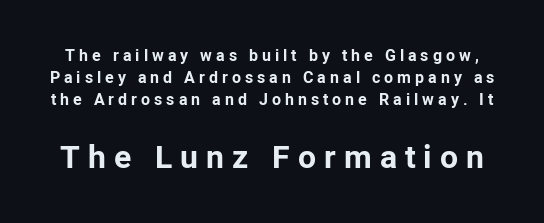
The passage shown is not underscored anywhere. Typesetter's note: full bold, strokes at maximum text heaviness. Bigger letters appear in the bottom chunk; the top chunk is reduced. These lines are composed in type without serifs. This sample keeps an unexceptional amount of space between lines.
